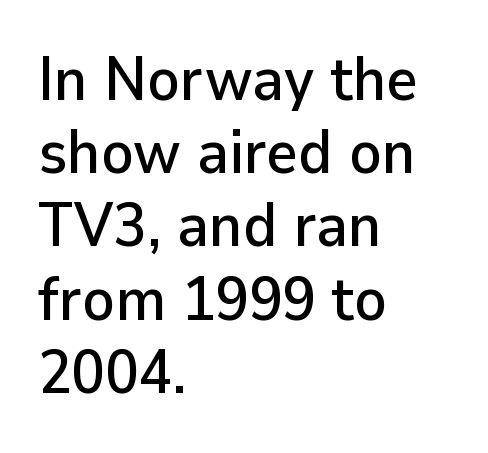
The image shows 61 px sans-serif type, upright; set left-aligned, line spacing 1.2x, normal letter spacing, not underlined; low stroke contrast and a medium x-height.
